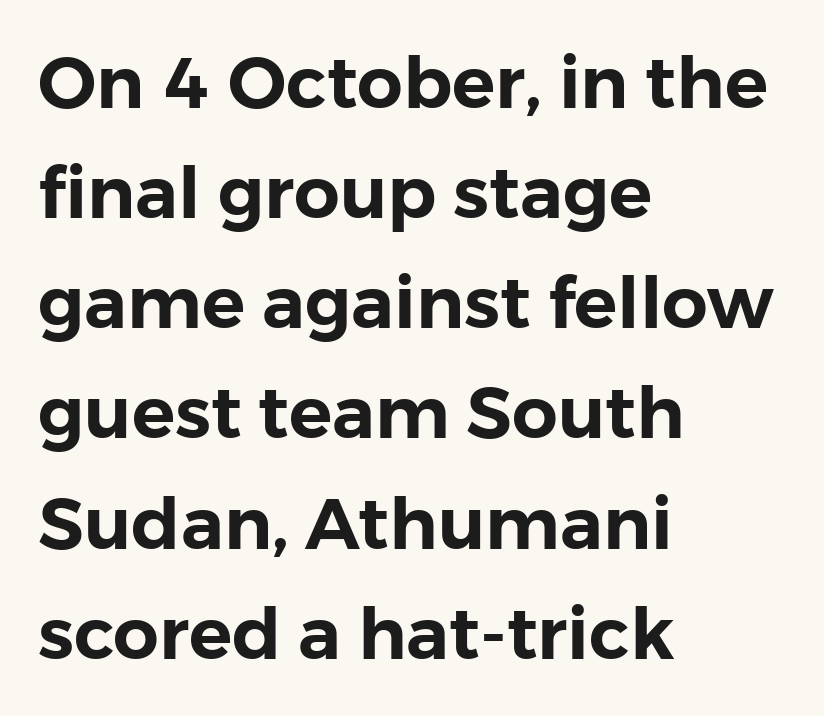
Q: Is the text italic (slanted)? A: No, it is upright.
Q: Is the typeface a serif or a sans-serif typeface? A: Sans-serif.
Q: Is the text underlined? A: No.
Q: How is the paragraph aligned? A: Left-aligned.
Q: Is the spacing between letters normal or unusually wide? A: Normal.
Q: Is the spacing between lines tight, normal or loose? A: Normal.
Q: Width (condensed, normal, or wide)? A: Normal.
Q: Stroke contrast? A: Low.
Q: x-height? A: Medium.
Q: Monospaced? A: No.
